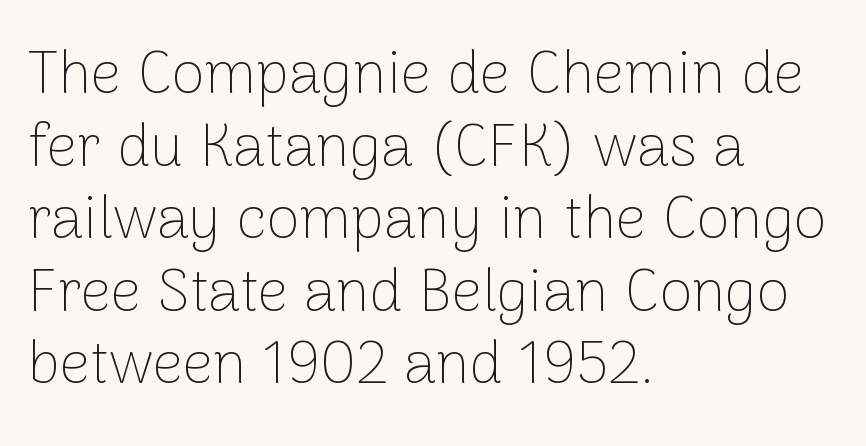
{"serif": "no", "italic": "no", "bold": "no", "weight": "thin", "width": "normal", "stroke_contrast": "low", "x_height": "medium", "monospaced": "no", "underline": "no", "align": "left", "line_spacing_ratio": 1.21, "letter_spacing": "normal", "letter_spacing_em": 0.0, "glyph_px": 60}
